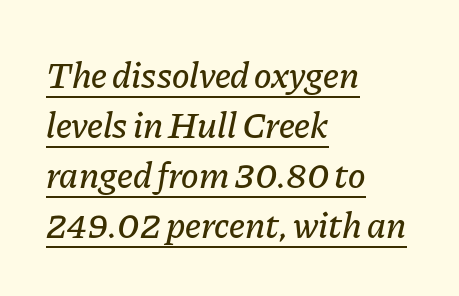
Q: Is the text italic (slanted)? A: Yes, it leans right by about 11 degrees.
Q: Is the text underlined? A: Yes.
Q: How is the paragraph aligned? A: Left-aligned.
Q: Is the spacing between letters normal or unusually wide? A: Normal.
Q: Is the spacing between lines tight, normal or loose? A: Normal.
Q: Width (condensed, normal, or wide)? A: Normal.
Q: Stroke contrast? A: Low.
Q: x-height? A: Medium.
Q: Monospaced? A: No.
